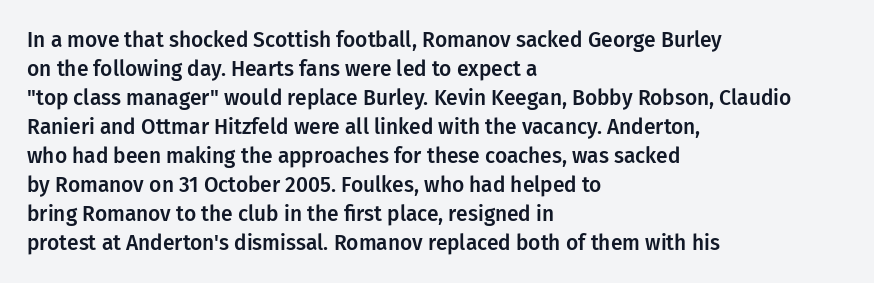
Q: Is the text italic (slanted)? A: No, it is upright.
Q: Is the text underlined? A: No.
Q: How is the paragraph aligned? A: Left-aligned.
Q: Is the spacing between letters normal or unusually wide? A: Normal.
Q: Is the spacing between lines tight, normal or loose? A: Normal.
